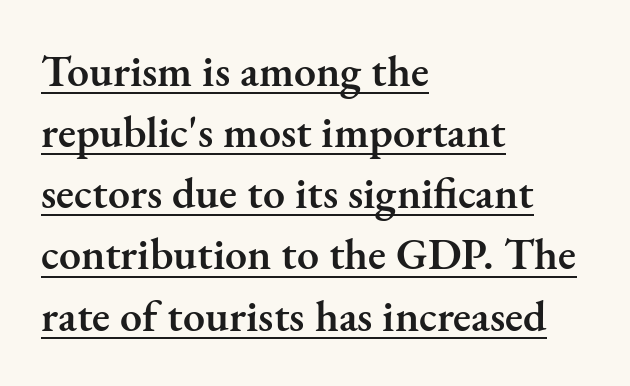
Q: Is the text bold? A: Semi-bold.
Q: Is the text italic (slanted)? A: No, it is upright.
Q: Is the typeface a serif or a sans-serif typeface? A: Serif.
Q: Is the text underlined? A: Yes.
Q: How is the paragraph aligned? A: Left-aligned.
Q: Is the spacing between letters normal or unusually wide? A: Normal.
Q: Is the spacing between lines tight, normal or loose? A: Normal.
Q: Width (condensed, normal, or wide)? A: Normal.
Q: Stroke contrast? A: Medium.
Q: x-height? A: Small.
Q: Monospaced? A: No.
